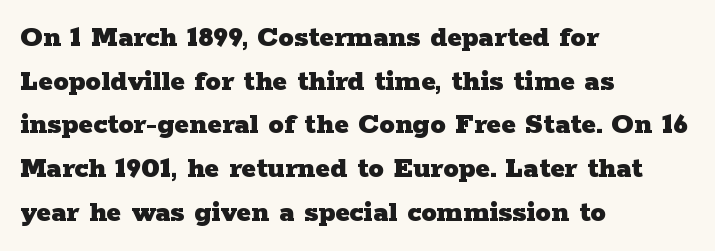
The image shows 31 px heavy, wide serif type, upright; set left-aligned, normal line spacing (1.41x), normal letter spacing, not underlined; low stroke contrast and a medium x-height.
